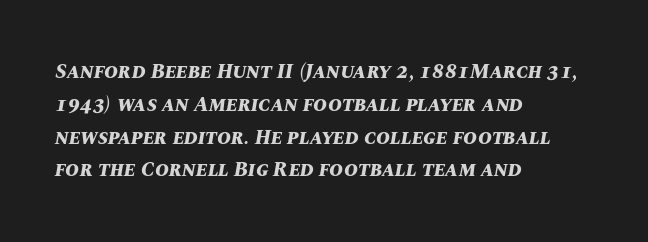
{"italic": "yes", "lean": "right", "slant_degrees": 10, "bold": "yes", "underline": "no", "align": "left", "line_spacing": "normal", "line_spacing_ratio": 1.56, "letter_spacing": "normal", "letter_spacing_em": 0.0, "glyph_px": 21}
